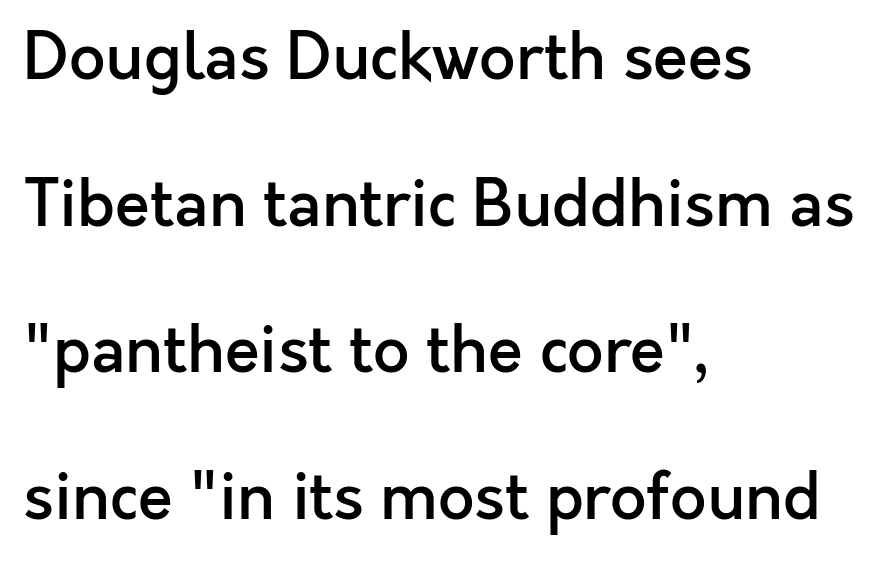
The image shows 64 px semibold sans-serif type, upright; set left-aligned, loose line spacing (2.29x), normal letter spacing, not underlined; a medium x-height.
